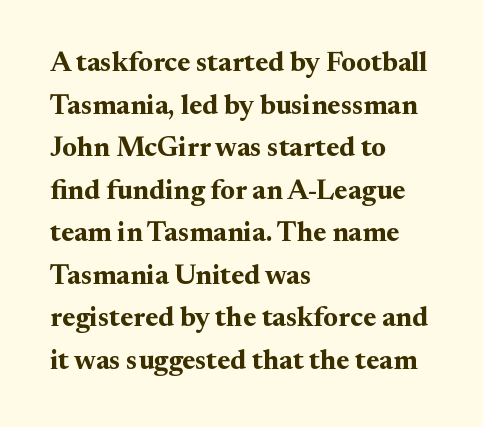
{"serif": "yes", "italic": "no", "bold": "yes", "weight": "bold", "width": "normal", "stroke_contrast": "medium", "x_height": "small", "monospaced": "no", "underline": "no", "align": "left", "line_spacing": "normal", "line_spacing_ratio": 1.52, "letter_spacing": "normal", "letter_spacing_em": 0.0, "glyph_px": 28}
